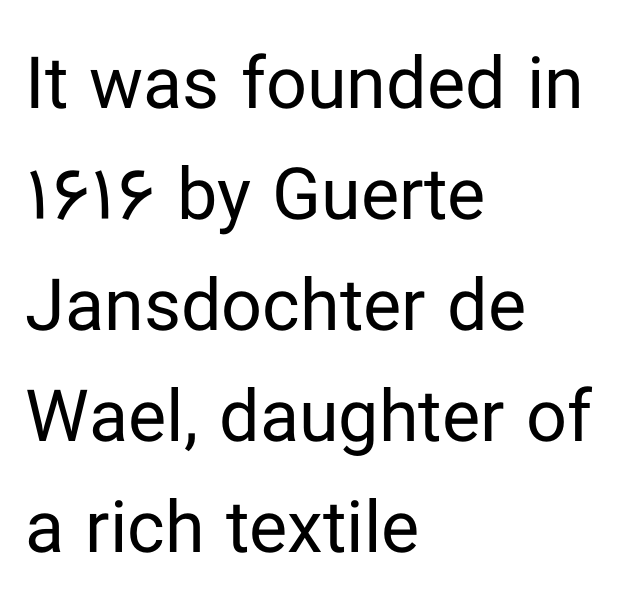
The image shows 72 px regular-weight sans-serif type, upright; set left-aligned, normal line spacing (1.54x), normal letter spacing, not underlined; low stroke contrast and a medium x-height.
